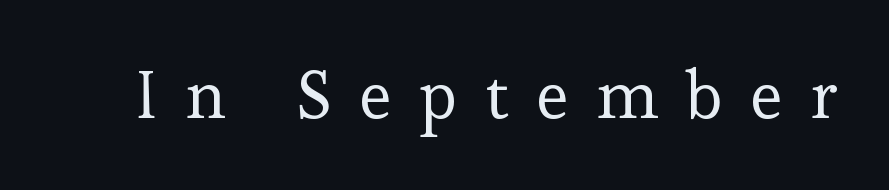
The image shows 67 px regular-weight serif type, upright; set unusually wide letter spacing (+0.41 em), not underlined; low stroke contrast and a medium x-height.
